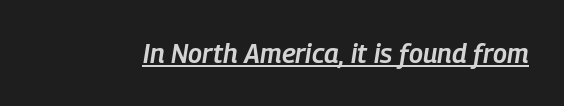
As a designer I'd log this as weight 600, semibold. Inter-character spacing is left at the font's built-in metrics. The string is rendered with underlining switched on. Italic? Definitely — the glyphs are oblique.
